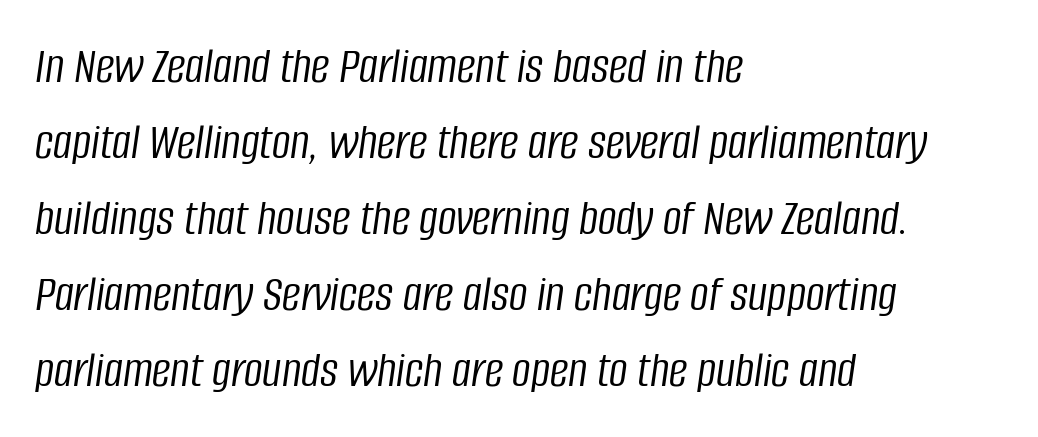
{"italic": "yes", "lean": "right", "slant_degrees": 8, "bold": "no", "weight": "light", "width": "condensed", "stroke_contrast": "low", "x_height": "large", "monospaced": "no", "underline": "no", "align": "left", "line_spacing": "normal", "line_spacing_ratio": 1.46, "letter_spacing": "normal", "letter_spacing_em": 0.0, "glyph_px": 52}
